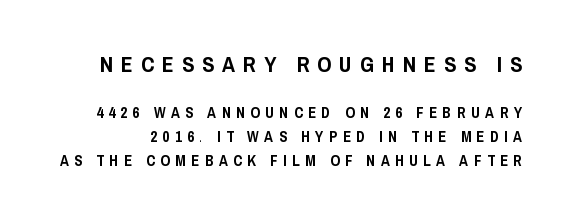
Q: Is the text italic (slanted)? A: No, it is upright.
Q: Is the text underlined? A: No.
Q: Is the spacing between letters normal or unusually wide? A: Unusually wide.
Q: Is the spacing between lines tight, normal or loose? A: Normal.
Q: Which block of text is set in a larger size, the first (top) or the second (bottom)? A: The first (top) one.
